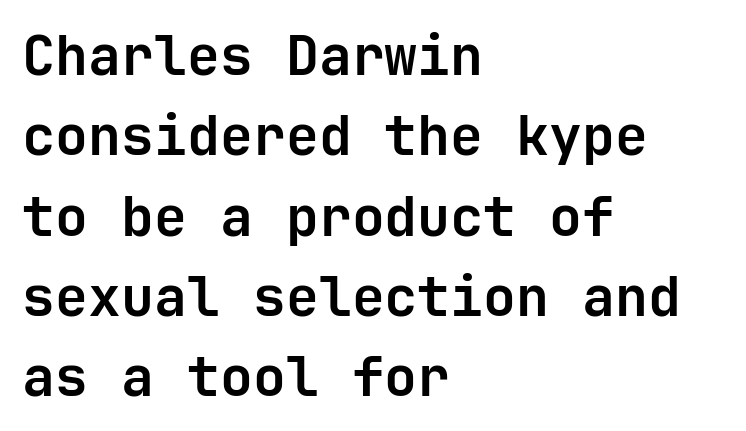
Q: Is the text bold? A: Yes.
Q: Is the text italic (slanted)? A: No, it is upright.
Q: Is the typeface a serif or a sans-serif typeface? A: Sans-serif.
Q: Is the text underlined? A: No.
Q: How is the paragraph aligned? A: Left-aligned.
Q: Is the spacing between letters normal or unusually wide? A: Normal.
Q: Is the spacing between lines tight, normal or loose? A: Normal.
Q: Width (condensed, normal, or wide)? A: Normal.
Q: Stroke contrast? A: Low.
Q: x-height? A: Medium.
